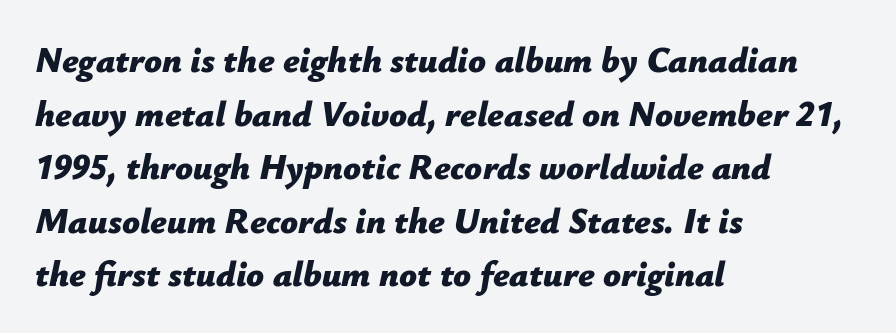
The horizontal fit of the characters is conventional and even. Note the varied advance widths — an 'i' is clearly narrower than an 'm'. The ragged edge is on the right, which tells us the setting is flush left. The specimen reads as italic at a glance.
